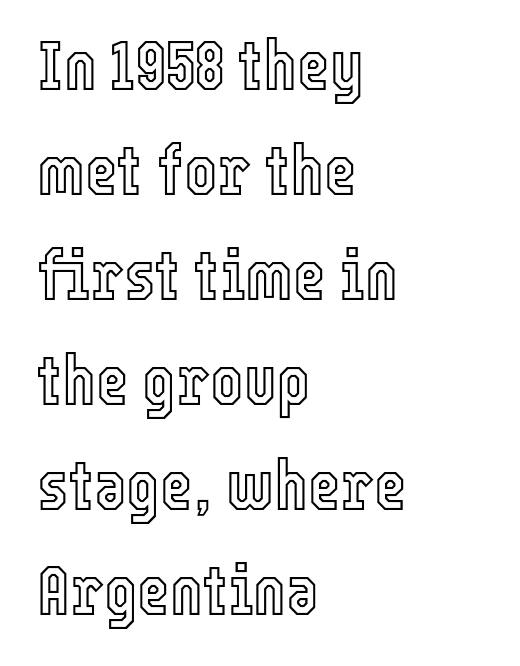
Q: Is the text italic (slanted)? A: No, it is upright.
Q: Is the text underlined? A: No.
Q: How is the paragraph aligned? A: Left-aligned.
Q: Is the spacing between letters normal or unusually wide? A: Normal.
Q: Is the spacing between lines tight, normal or loose? A: Normal.
Q: Width (condensed, normal, or wide)? A: Condensed.
Q: x-height? A: Medium.
Q: Monospaced? A: No.
